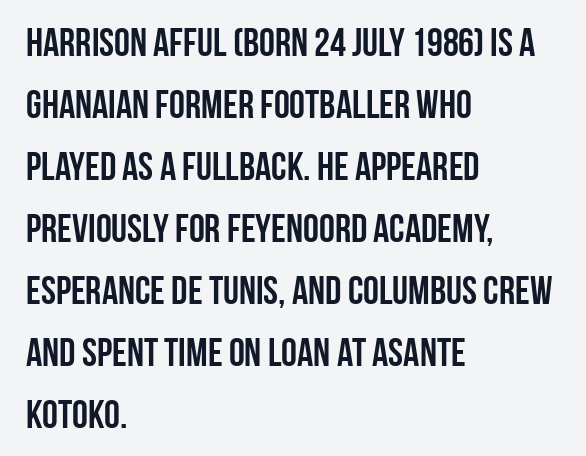
The image shows 40 px semibold, condensed sans-serif type, upright; set left-aligned, normal line spacing (1.55x), normal letter spacing, not underlined; low stroke contrast and a large x-height.
